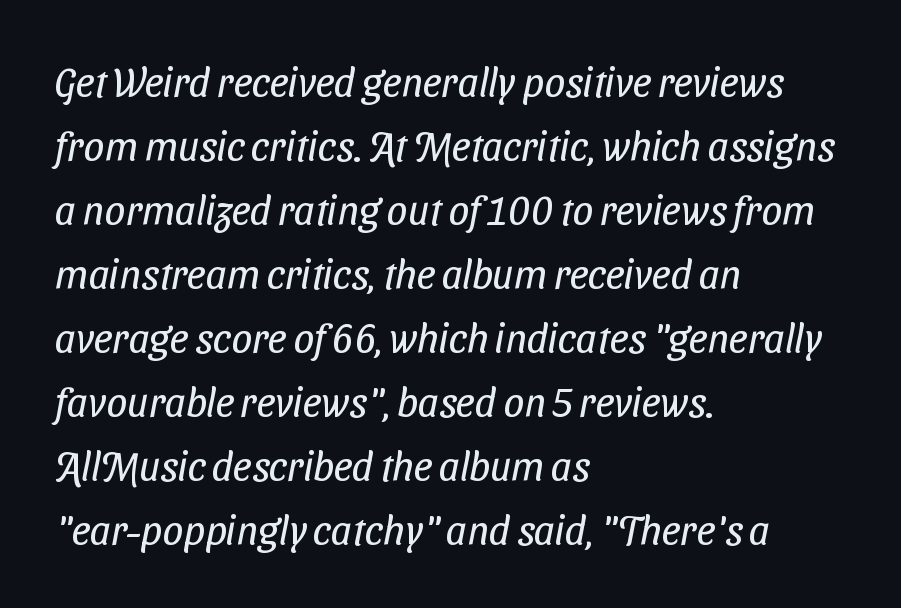
Unmarked baselines from the first word to the last. Quick note: interline space is typical. Each word holds together tightly as a unit, with standard inter-letter gaps. A student would call this left alignment; a typographer would say flush left, rag right. Proportional: the letters do not fall into vertical columns. Letterform terminals end flat and unadorned throughout the passage.
